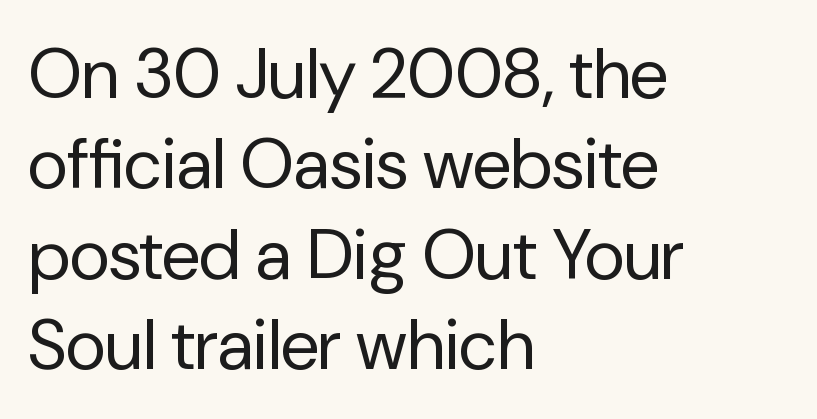
The image shows 70 px regular-weight sans-serif type, upright; set left-aligned, normal line spacing (1.29x), normal letter spacing, not underlined; low stroke contrast and a medium x-height.
